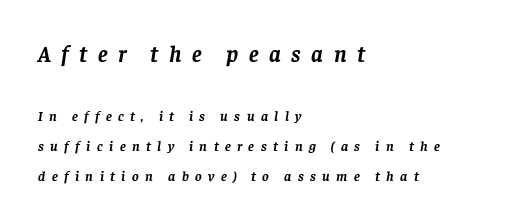
The image shows 23 px bold type, italic (leaning right); set left-aligned, loose line spacing (2.15x), unusually wide letter spacing (+0.46 em), not underlined; the first (top) block is 1.64x larger.
